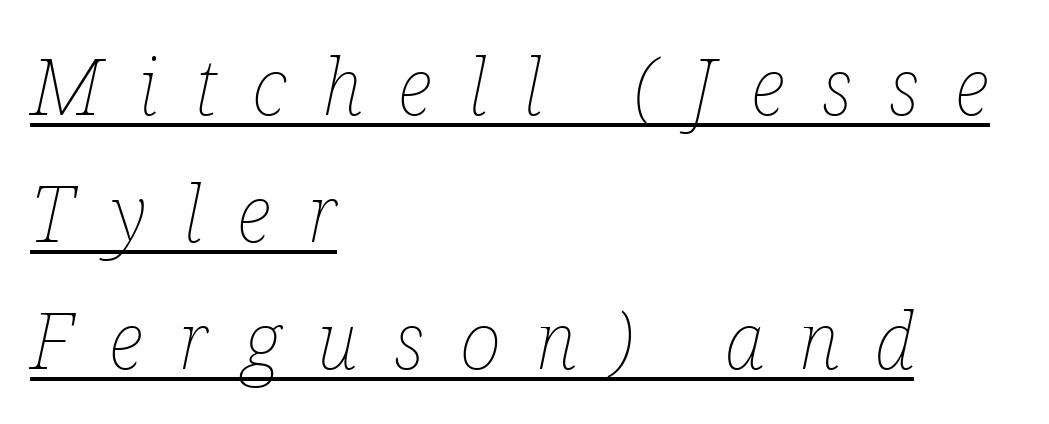
{"italic": "yes", "lean": "right", "slant_degrees": 12, "bold": "no", "weight": "thin", "width": "condensed", "stroke_contrast": "low", "x_height": "medium", "monospaced": "no", "underline": "yes", "align": "left", "line_spacing": "normal", "line_spacing_ratio": 1.61, "letter_spacing": "wide", "letter_spacing_em": 0.45, "glyph_px": 79}
